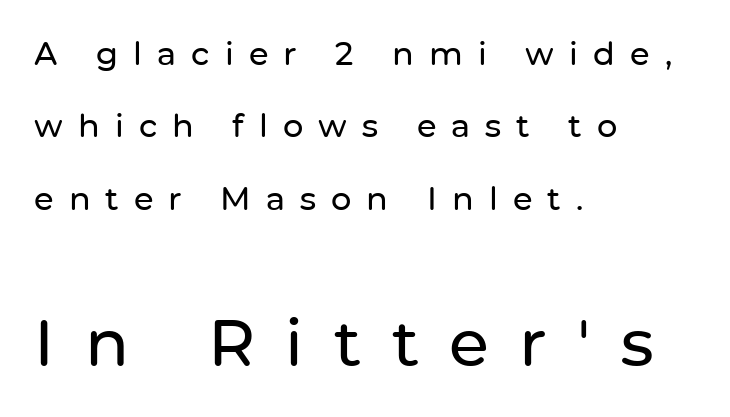
{"serif": "no", "italic": "no", "width": "normal", "stroke_contrast": "low", "x_height": "medium", "monospaced": "no", "underline": "no", "align": "left", "line_spacing": "loose", "line_spacing_ratio": 2.26, "letter_spacing": "wide", "letter_spacing_em": 0.47, "larger_block": "second", "size_ratio": 2.03, "glyph_px": 65}
